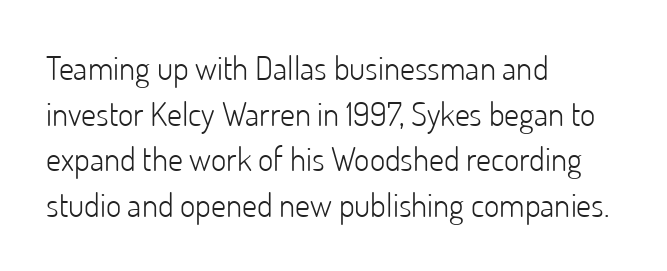
{"serif": "no", "italic": "no", "bold": "no", "weight": "light", "width": "normal", "stroke_contrast": "low", "x_height": "small", "monospaced": "no", "underline": "no", "align": "left", "line_spacing": "normal", "line_spacing_ratio": 1.38, "letter_spacing": "normal", "letter_spacing_em": 0.0, "glyph_px": 33}
